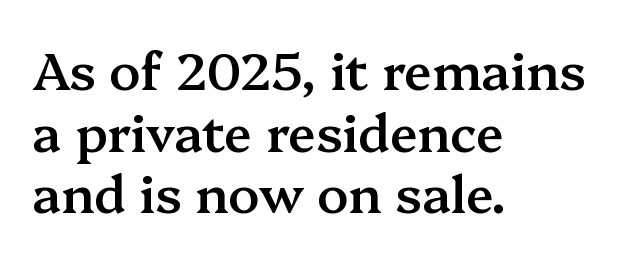
{"serif": "yes", "italic": "no", "bold": "semi", "weight": "semibold", "width": "normal", "stroke_contrast": "medium", "x_height": "medium", "monospaced": "no", "underline": "no", "align": "left", "line_spacing_ratio": 1.21, "letter_spacing": "normal", "letter_spacing_em": 0.0, "glyph_px": 51}
